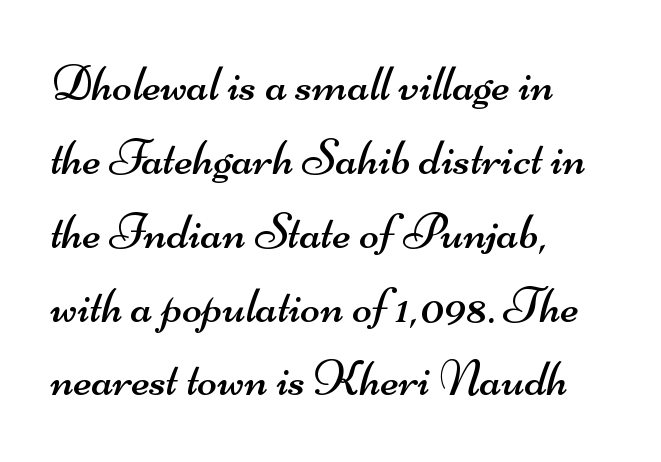
The glyphs in this specimen are sans serif. Weight: regular or lighter. No extra tracking has been applied to these lines. The space between consecutive lines is moderate. You could not count columns in this text — the font is proportionally spaced. Compared with a centered layout, this one pins lines to the left instead.
